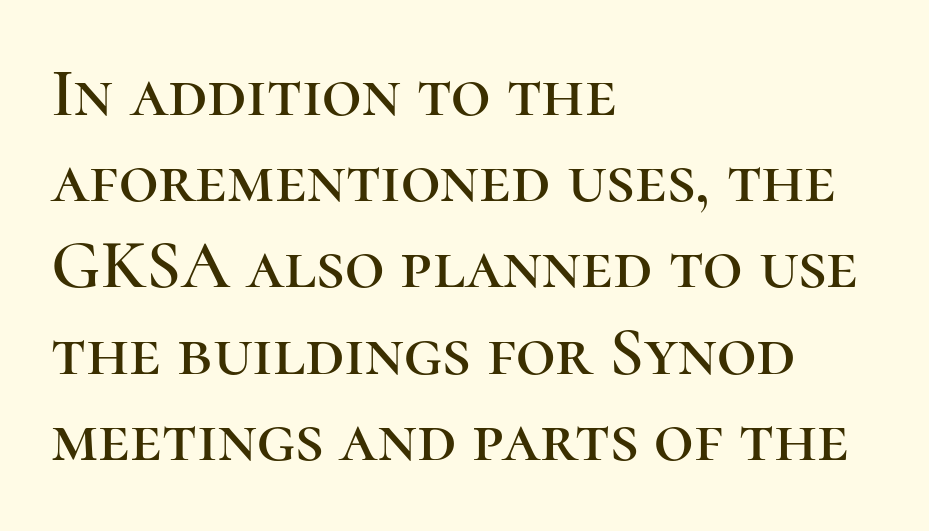
The font family rendered here belongs to the serif group. Does extra space separate the letters? No, they use regular spacing. A student would call this left alignment; a typographer would say flush left, rag right. Note the varied advance widths — an 'i' is clearly narrower than an 'm'. The type sits square on the baseline with zero lean.
